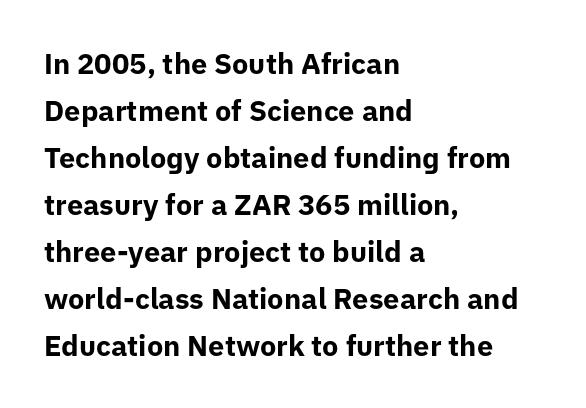
This rendering employs a face without finishing strokes, i.e., a sans-serif. The characters look thick and weighty, a clear bold. A bare baseline throughout the passage. Here the glyphs are tracked normally, forming tight word shapes.
